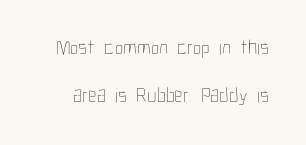
When letters stand straight like this, we call the style roman or upright. Between one letter and the next there's only the usual sliver of space. This sample trades compactness for vertical openness between lines. The baseline area is clear. Counters stay open thanks to moderate or lighter strokes.
